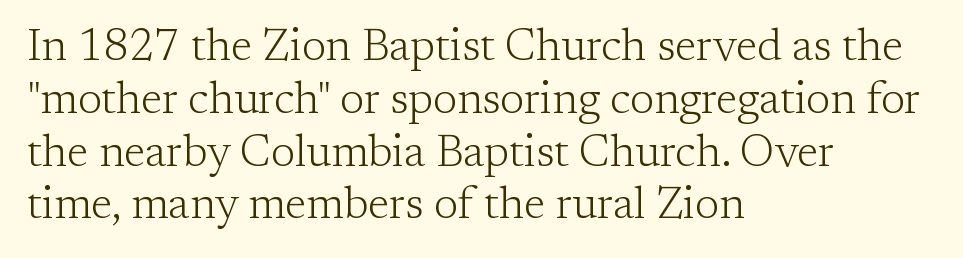
Q: Is the text bold? A: No.
Q: Is the text italic (slanted)? A: No, it is upright.
Q: Is the typeface a serif or a sans-serif typeface? A: Serif.
Q: Is the text underlined? A: No.
Q: How is the paragraph aligned? A: Left-aligned.
Q: Is the spacing between letters normal or unusually wide? A: Normal.
Q: Width (condensed, normal, or wide)? A: Normal.
Q: Stroke contrast? A: Low.
Q: x-height? A: Medium.
Q: Monospaced? A: No.
